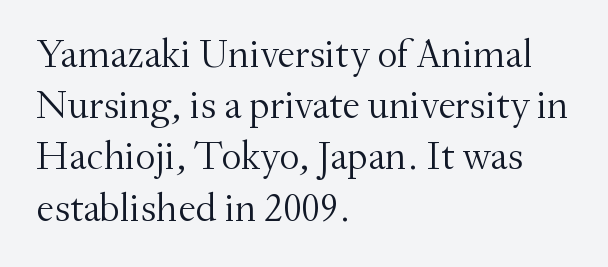
Q: Is the text bold? A: No.
Q: Is the text italic (slanted)? A: No, it is upright.
Q: Is the typeface a serif or a sans-serif typeface? A: Serif.
Q: Is the text underlined? A: No.
Q: How is the paragraph aligned? A: Left-aligned.
Q: Is the spacing between letters normal or unusually wide? A: Normal.
Q: Is the spacing between lines tight, normal or loose? A: Normal.
Q: Width (condensed, normal, or wide)? A: Normal.
Q: Stroke contrast? A: Medium.
Q: x-height? A: Small.
Q: Monospaced? A: No.
